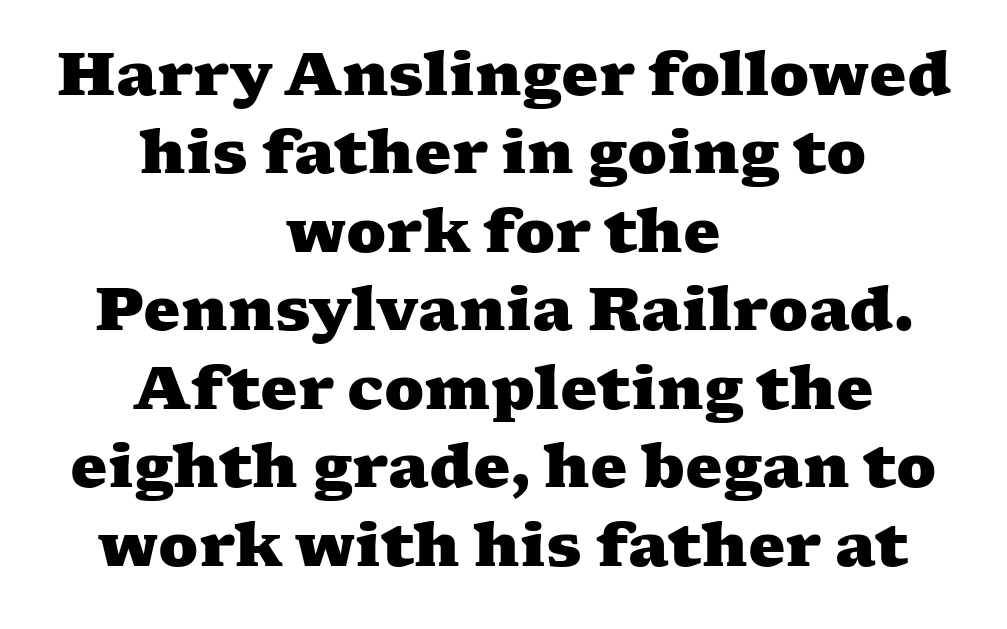
Each word holds together tightly as a unit, with standard inter-letter gaps. Glance below the letters and you will spot only blank space. Compared with an ordinary text face, these strokes are far heavier — a full bold. The rendering uses a moderate line-height, typical for paragraphs. The compositor balanced each line on the midline.
